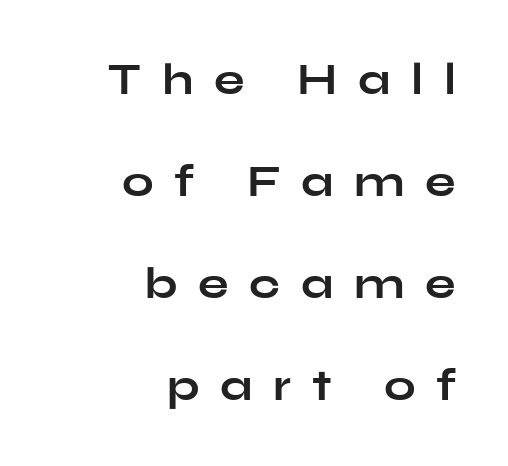
The image shows 45 px bold, wide sans-serif type, upright; set right-aligned, loose line spacing (2.27x), unusually wide letter spacing (+0.46 em), not underlined; low stroke contrast and a medium x-height.
